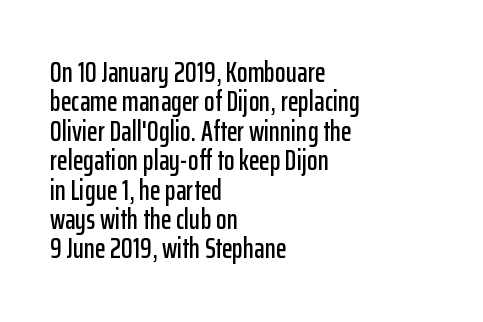
{"serif": "no", "italic": "no", "width": "condensed", "stroke_contrast": "low", "x_height": "medium", "monospaced": "no", "underline": "no", "align": "left", "line_spacing": "tight", "line_spacing_ratio": 1.05, "letter_spacing": "normal", "letter_spacing_em": 0.0, "glyph_px": 28}
